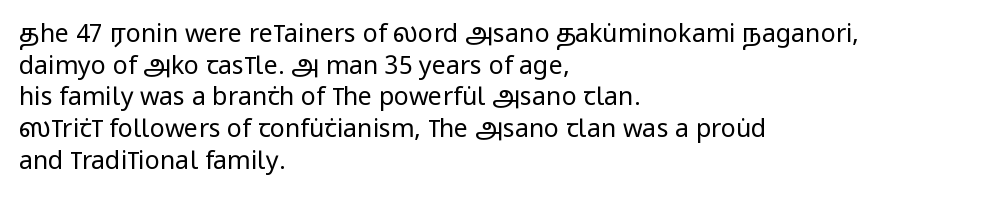
The image shows 25 px text type, upright; set left-aligned, normal line spacing (1.27x), normal letter spacing, not underlined.
